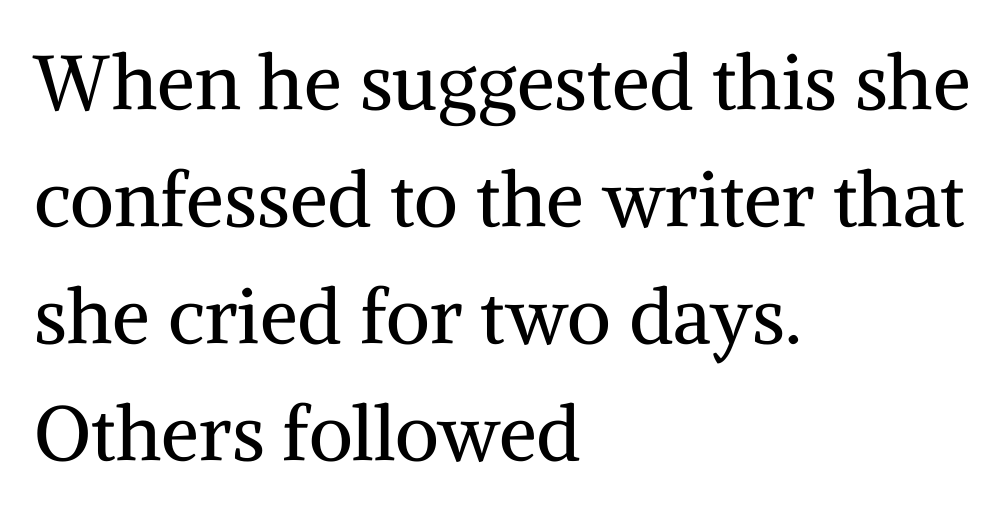
{"serif": "yes", "italic": "no", "bold": "no", "weight": "regular", "width": "normal", "stroke_contrast": "medium", "x_height": "medium", "monospaced": "no", "underline": "no", "align": "left", "line_spacing": "normal", "line_spacing_ratio": 1.54, "letter_spacing": "normal", "letter_spacing_em": 0.0, "glyph_px": 76}
